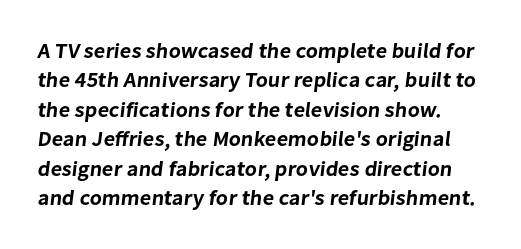
{"underline": "no", "line_spacing": "normal", "line_spacing_ratio": 1.4, "letter_spacing": "normal", "letter_spacing_em": 0.0, "glyph_px": 21}
